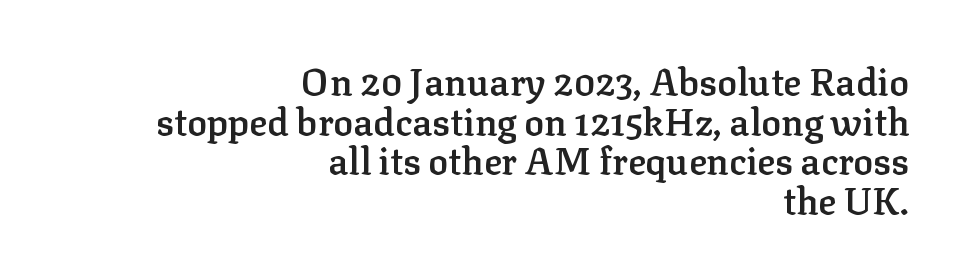
{"serif": "yes", "italic": "no", "bold": "semi", "weight": "semibold", "width": "normal", "stroke_contrast": "low", "x_height": "medium", "monospaced": "no", "underline": "no", "align": "right", "line_spacing": "tight", "line_spacing_ratio": 1.07, "letter_spacing": "normal", "letter_spacing_em": 0.0, "glyph_px": 37}
